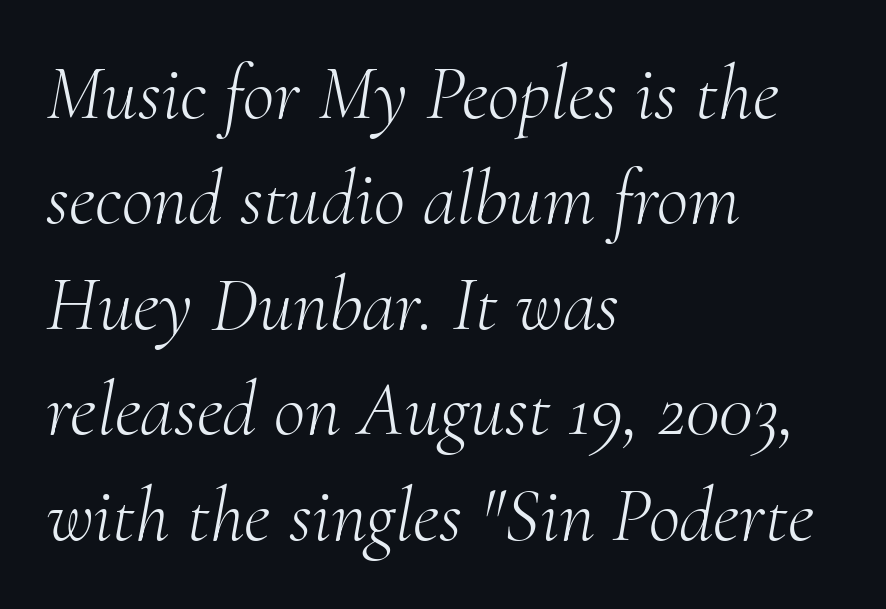
Q: Is the text bold? A: No.
Q: Is the text italic (slanted)? A: Yes, it leans right by about 10 degrees.
Q: Is the typeface a serif or a sans-serif typeface? A: Serif.
Q: Is the text underlined? A: No.
Q: How is the paragraph aligned? A: Left-aligned.
Q: Is the spacing between letters normal or unusually wide? A: Normal.
Q: Is the spacing between lines tight, normal or loose? A: Normal.
Q: Width (condensed, normal, or wide)? A: Normal.
Q: Stroke contrast? A: Medium.
Q: x-height? A: Small.
Q: Monospaced? A: No.
